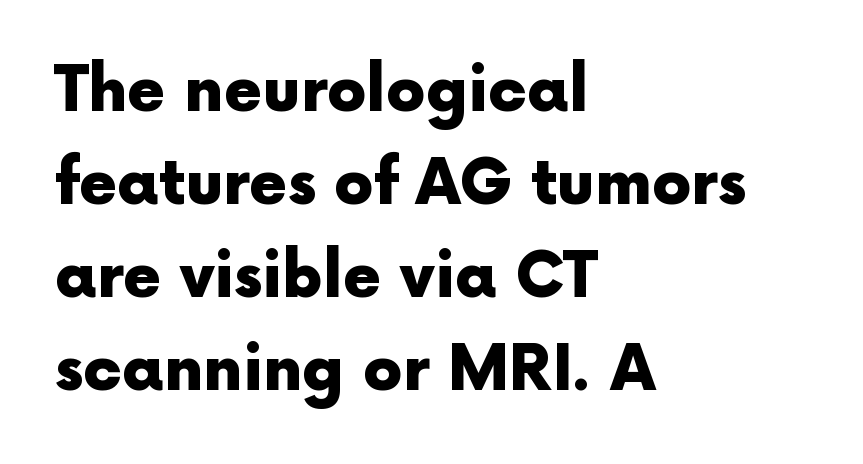
{"serif": "no", "italic": "no", "bold": "yes", "weight": "heavy", "width": "normal", "x_height": "medium", "monospaced": "no", "underline": "no", "align": "left", "line_spacing": "normal", "line_spacing_ratio": 1.5, "letter_spacing": "normal", "letter_spacing_em": 0.0, "glyph_px": 62}
